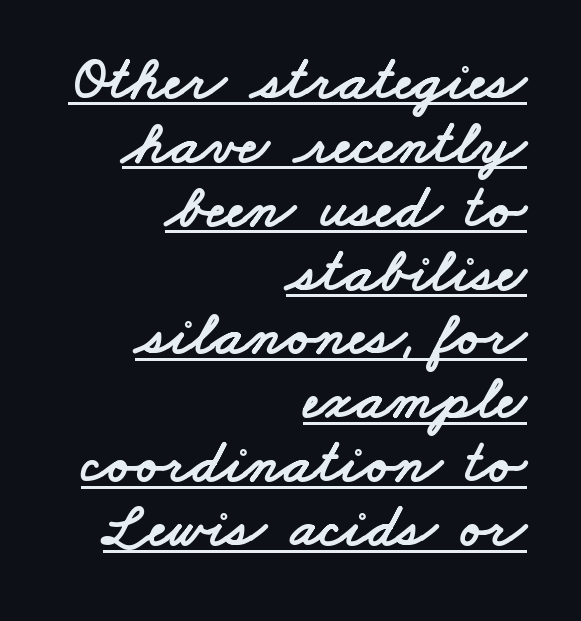
Q: Is the typeface a serif or a sans-serif typeface? A: Sans-serif.
Q: Is the text underlined? A: Yes.
Q: How is the paragraph aligned? A: Right-aligned.
Q: Is the spacing between letters normal or unusually wide? A: Normal.
Q: Is the spacing between lines tight, normal or loose? A: Tight.
Q: Width (condensed, normal, or wide)? A: Wide.
Q: Stroke contrast? A: Low.
Q: x-height? A: Small.
Q: Monospaced? A: No.
